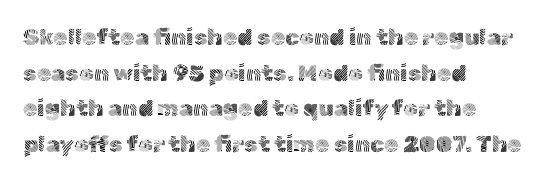
Q: Is the text bold? A: No.
Q: Is the text italic (slanted)? A: No, it is upright.
Q: Is the text underlined? A: No.
Q: How is the paragraph aligned? A: Left-aligned.
Q: Is the spacing between letters normal or unusually wide? A: Normal.
Q: Is the spacing between lines tight, normal or loose? A: Normal.
